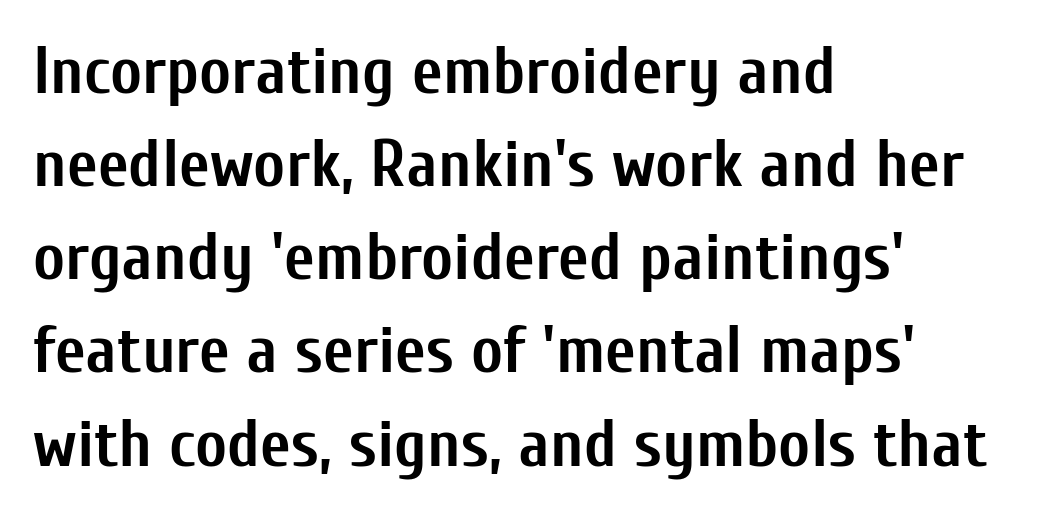
The image shows 67 px semibold, condensed sans-serif type, upright; set left-aligned, normal line spacing (1.39x), normal letter spacing, not underlined; low stroke contrast and a medium x-height.
